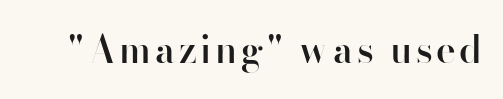
Each letter's strokes conclude bluntly, with no projecting serifs. The letters are semibold — heavier than regular but short of a full bold. This rendering features lettering with no underline. Spacing verdict: proportional, widths tailored to each character. The typography opts for an upright posture over an oblique one.
